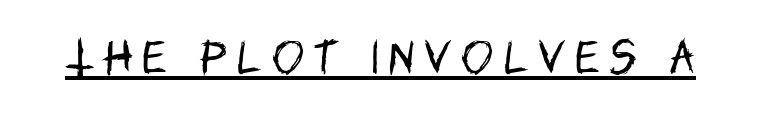
The image shows 38 px regular-weight, condensed sans-serif type, upright; set unusually wide letter spacing (+0.27 em), underlined; low stroke contrast and a large x-height.
